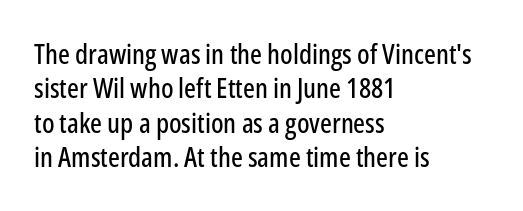
Q: Is the text italic (slanted)? A: No, it is upright.
Q: Is the typeface a serif or a sans-serif typeface? A: Sans-serif.
Q: Is the text underlined? A: No.
Q: How is the paragraph aligned? A: Left-aligned.
Q: Is the spacing between letters normal or unusually wide? A: Normal.
Q: Width (condensed, normal, or wide)? A: Condensed.
Q: Stroke contrast? A: Low.
Q: x-height? A: Medium.
Q: Monospaced? A: No.
